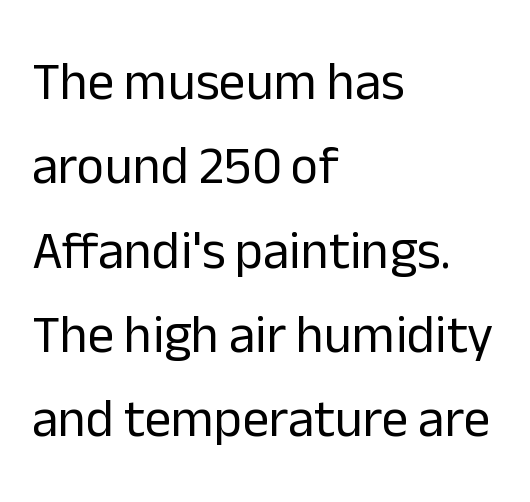
The font's upright variant was chosen for this text. These lines are rendered in a variable-pitch font. Line spacing here is normal. The passage shown is not underscored anywhere.
